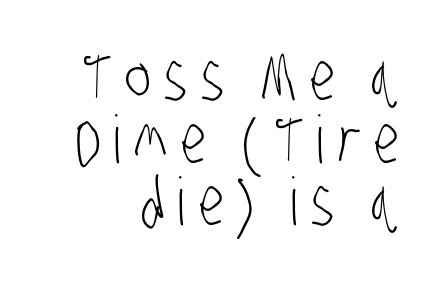
You could barely slide anything between these rows. Is the type heavy? It reads as light-to-regular instead. Characters follow at a spacing far wider than the type designer built in. This rendering employs a face without finishing strokes, i.e., a sans-serif. Which margin do the lines hug? The right one — the left edge is uneven.
